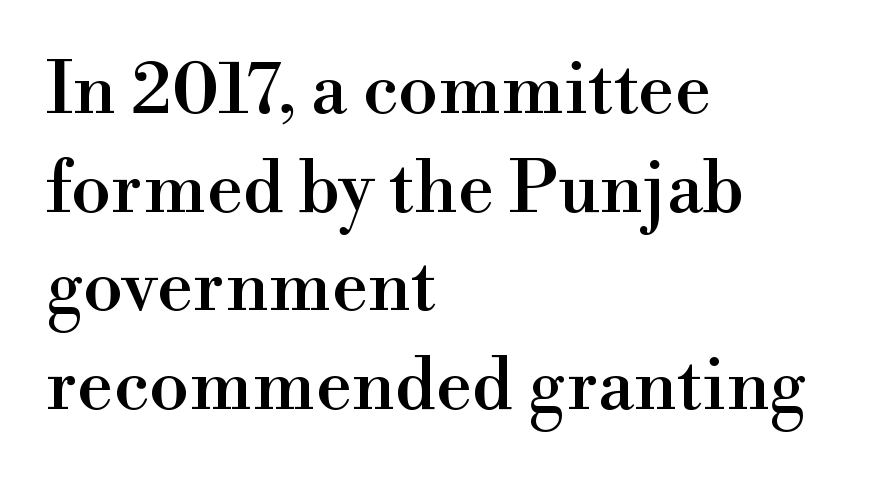
{"serif": "yes", "italic": "no", "width": "normal", "x_height": "small", "monospaced": "no", "underline": "no", "align": "left", "line_spacing": "normal", "line_spacing_ratio": 1.37, "letter_spacing": "normal", "letter_spacing_em": 0.0, "glyph_px": 72}
